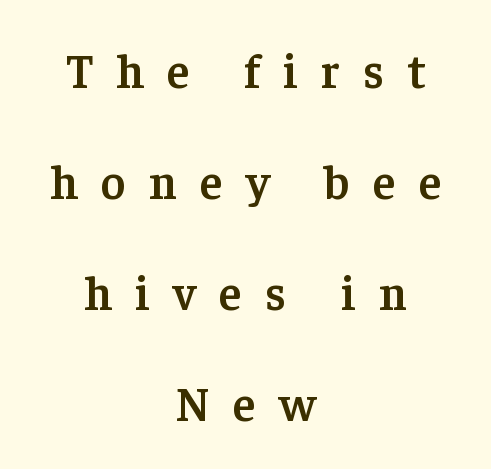
The letters advance in unequal steps, a hallmark of proportional type. Unmarked baselines from the first word to the last. Line starts and ends both wander, symmetrically. Leading is clearly above the norm, producing a sparse column.
